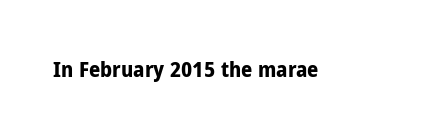
{"italic": "no", "bold": "yes", "underline": "no", "letter_spacing": "normal", "letter_spacing_em": 0.0, "glyph_px": 22}
